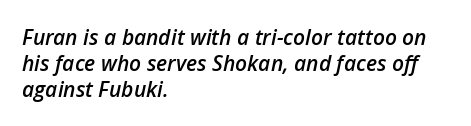
The image shows 21 px text type, italic (leaning right); set left-aligned, line spacing 1.23x, normal letter spacing, not underlined.
